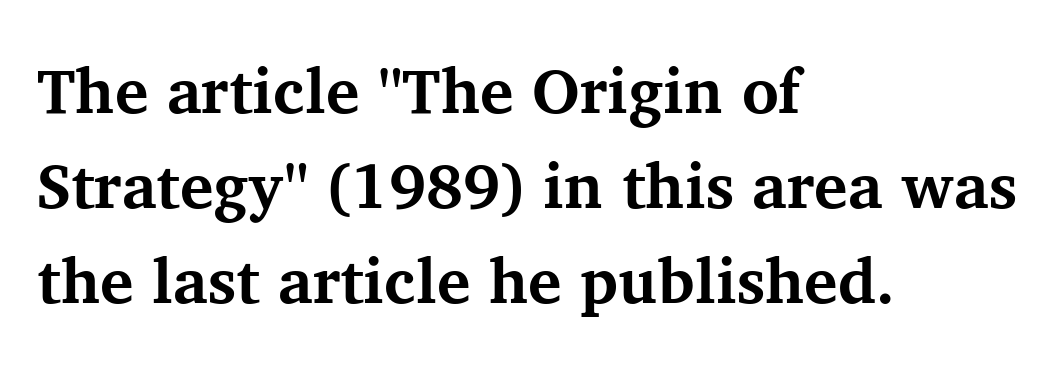
Heavy, bold letterforms. Do the letters lean? They stand straight. Horizontal bands of white between lines are of average thickness. Short note: letters normally spaced. Serifs: yes, visible at the terminals of the letterforms.
